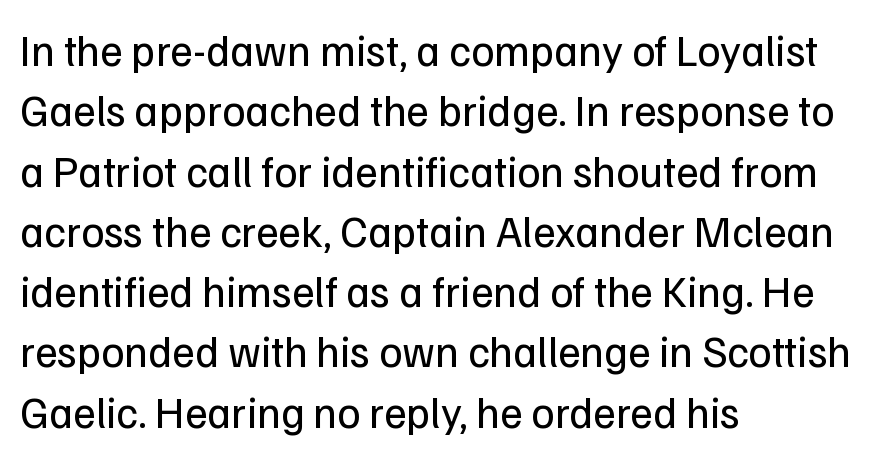
{"serif": "no", "italic": "no", "bold": "no", "weight": "regular", "width": "normal", "stroke_contrast": "low", "x_height": "medium", "monospaced": "no", "underline": "no", "align": "left", "line_spacing": "normal", "line_spacing_ratio": 1.37, "letter_spacing": "normal", "letter_spacing_em": 0.0, "glyph_px": 44}
